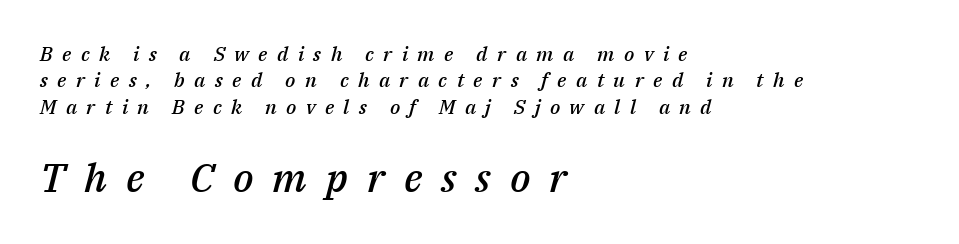
The image shows 40 px semibold type, italic (leaning right); set left-aligned, normal line spacing (1.32x), unusually wide letter spacing (+0.47 em), not underlined; the second (bottom) block is 2.0x larger; medium stroke contrast and a medium x-height.
